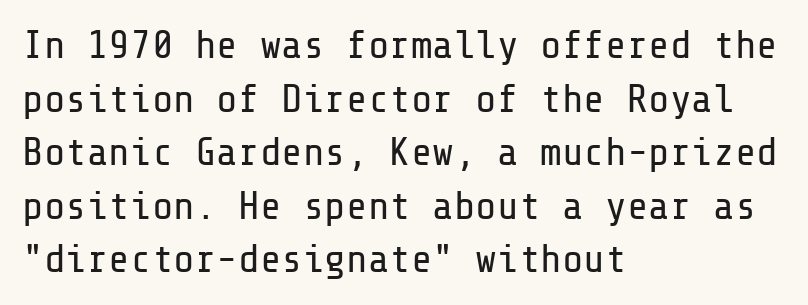
Q: Is the text bold? A: No.
Q: Is the text italic (slanted)? A: No, it is upright.
Q: Is the typeface a serif or a sans-serif typeface? A: Sans-serif.
Q: Is the text underlined? A: No.
Q: How is the paragraph aligned? A: Left-aligned.
Q: Is the spacing between letters normal or unusually wide? A: Normal.
Q: Is the spacing between lines tight, normal or loose? A: Normal.
Q: Width (condensed, normal, or wide)? A: Normal.
Q: Stroke contrast? A: Low.
Q: x-height? A: Medium.
